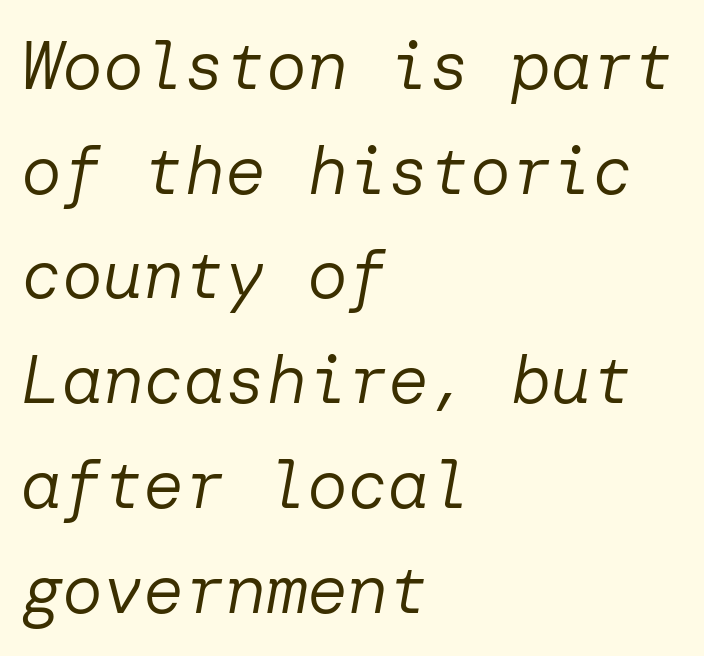
This reads as an unemphasized weight, regular at the heaviest. The glyphs are unaccompanied by any horizontal stroke below them. The compositor pushed each line to the left boundary. Rows of type keep a routine distance in the vertical direction. Glyph-to-glyph distance matches everyday printed text. Yep, that's italic — everything's leaning.
